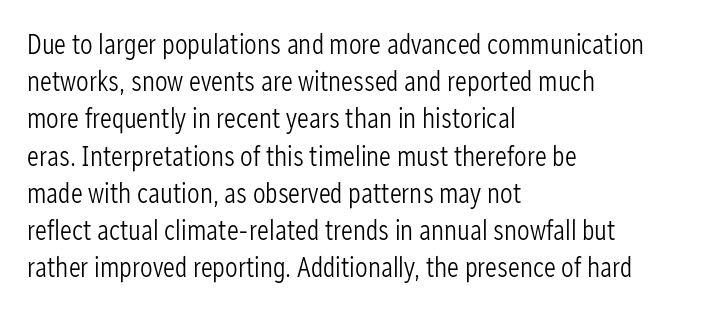
The image shows 28 px light, condensed sans-serif type, upright; set left-aligned, normal line spacing (1.33x), normal letter spacing, not underlined; low stroke contrast and a medium x-height.
